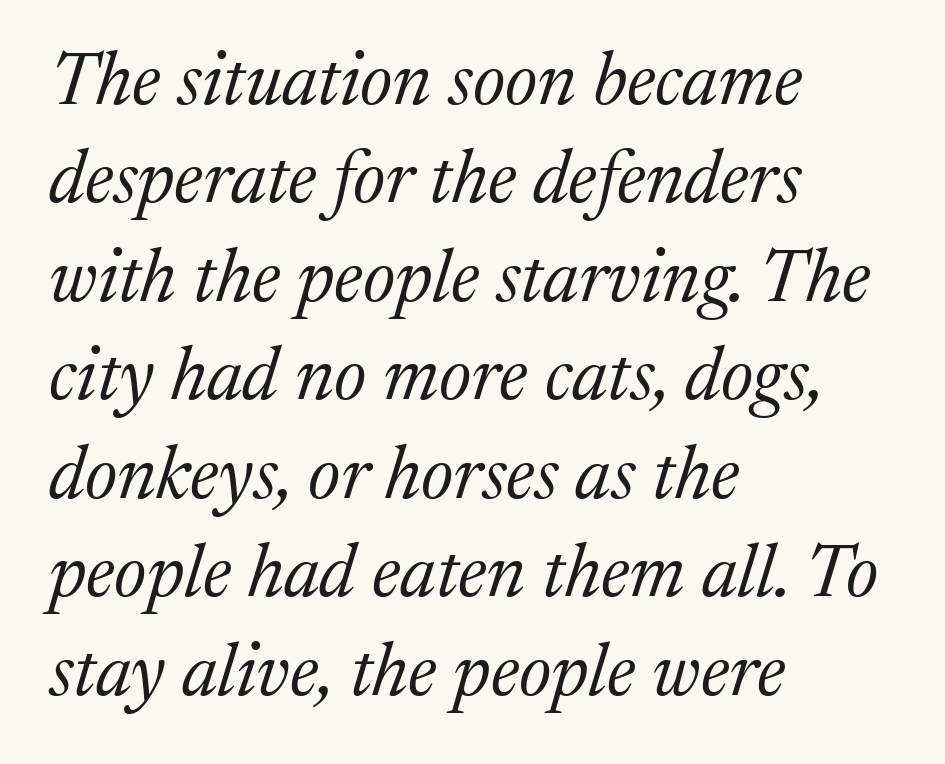
The image shows 74 px regular-weight serif type, italic (leaning right); set left-aligned, normal line spacing (1.33x), normal letter spacing, not underlined; medium stroke contrast and a medium x-height.
